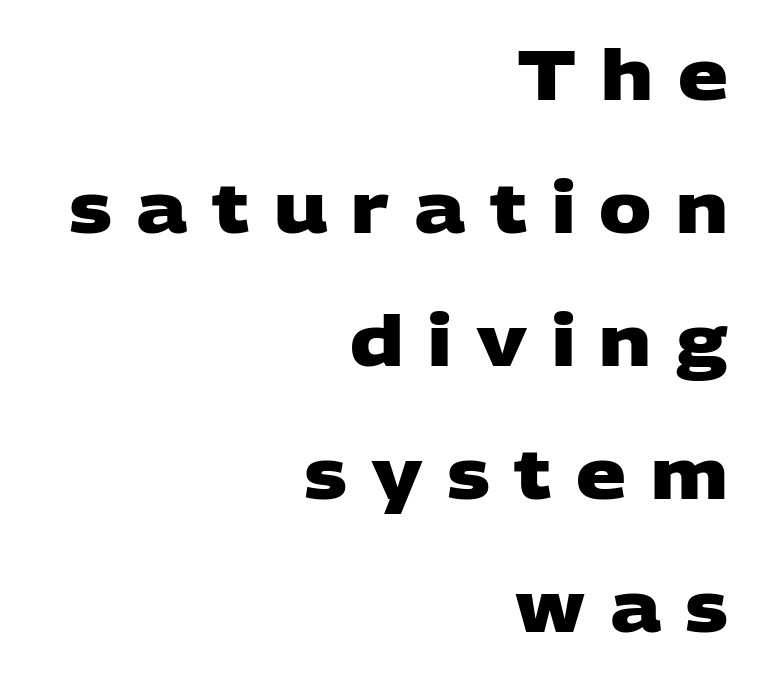
{"serif": "no", "bold": "yes", "weight": "heavy", "width": "wide", "stroke_contrast": "low", "x_height": "large", "monospaced": "no", "underline": "no", "align": "right", "line_spacing": "loose", "line_spacing_ratio": 1.9, "letter_spacing": "wide", "letter_spacing_em": 0.35, "glyph_px": 70}
